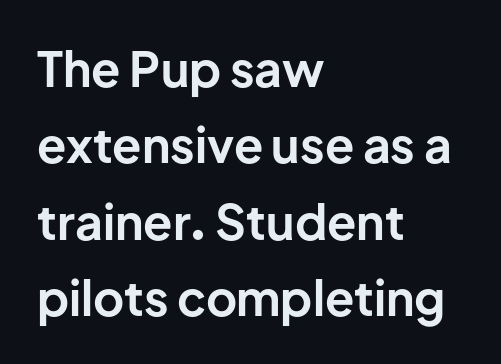
Q: Is the text bold? A: Yes.
Q: Is the text italic (slanted)? A: No, it is upright.
Q: Is the typeface a serif or a sans-serif typeface? A: Sans-serif.
Q: Is the text underlined? A: No.
Q: How is the paragraph aligned? A: Left-aligned.
Q: Is the spacing between letters normal or unusually wide? A: Normal.
Q: Is the spacing between lines tight, normal or loose? A: Normal.
Q: Width (condensed, normal, or wide)? A: Normal.
Q: Stroke contrast? A: Low.
Q: x-height? A: Medium.
Q: Monospaced? A: No.
